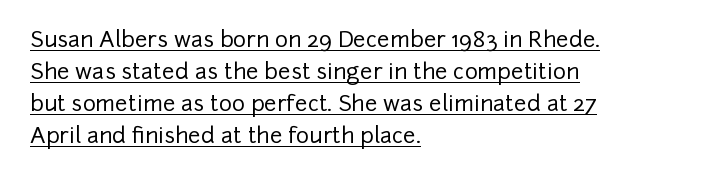
{"italic": "no", "underline": "yes", "align": "left", "line_spacing": "normal", "line_spacing_ratio": 1.46, "letter_spacing": "normal", "letter_spacing_em": 0.0, "glyph_px": 22}
